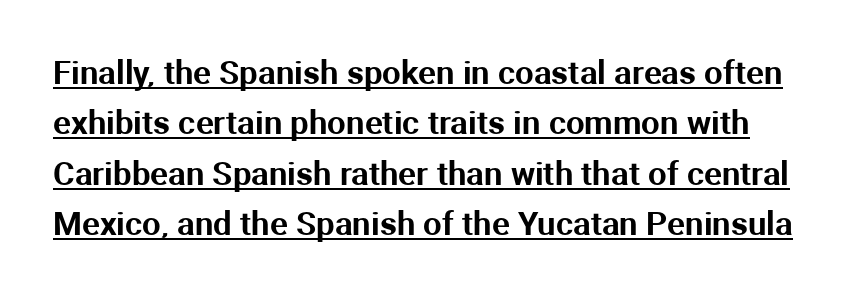
{"serif": "no", "italic": "no", "width": "normal", "stroke_contrast": "medium", "x_height": "medium", "monospaced": "no", "underline": "yes", "line_spacing": "normal", "line_spacing_ratio": 1.53, "letter_spacing": "normal", "letter_spacing_em": 0.0, "glyph_px": 33}
